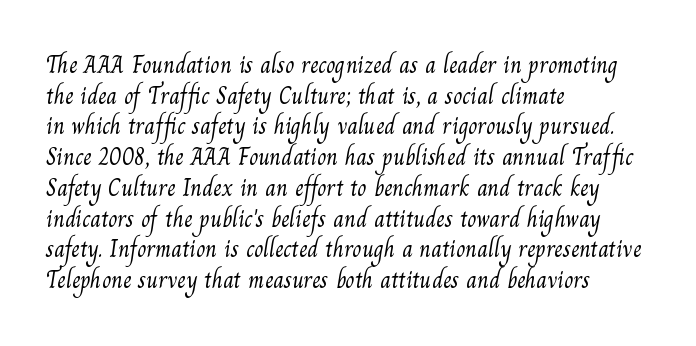
The image shows 24 px text type; set left-aligned, normal line spacing (1.28x), normal letter spacing, not underlined.
